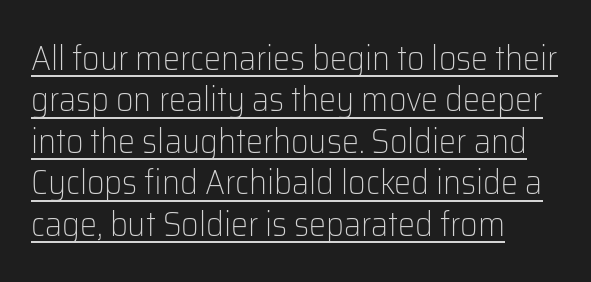
Varying glyph widths throughout — classic text-font behaviour. The glyphs are accompanied by a horizontal stroke just below them. Glyph-to-glyph distance matches everyday printed text. The ragged edge is on the right, which tells us the setting is flush left. This sample uses a sans-serif face. Is there any slant? The stems are plumb.
